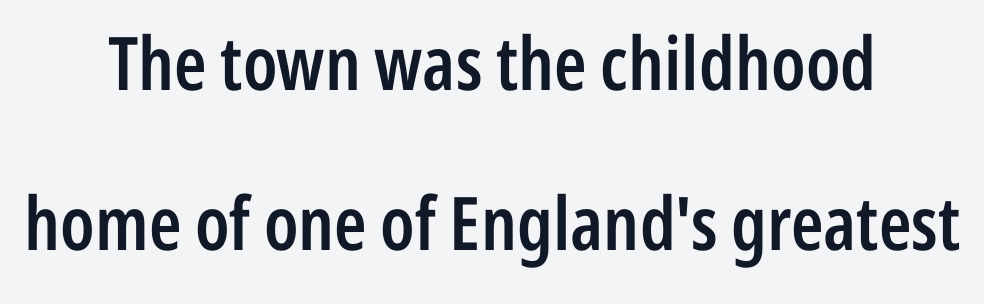
Q: Is the text bold? A: Semi-bold.
Q: Is the text italic (slanted)? A: No, it is upright.
Q: Is the typeface a serif or a sans-serif typeface? A: Sans-serif.
Q: Is the text underlined? A: No.
Q: How is the paragraph aligned? A: Centered.
Q: Is the spacing between letters normal or unusually wide? A: Normal.
Q: Is the spacing between lines tight, normal or loose? A: Loose.
Q: Width (condensed, normal, or wide)? A: Condensed.
Q: Stroke contrast? A: Low.
Q: x-height? A: Medium.
Q: Monospaced? A: No.
